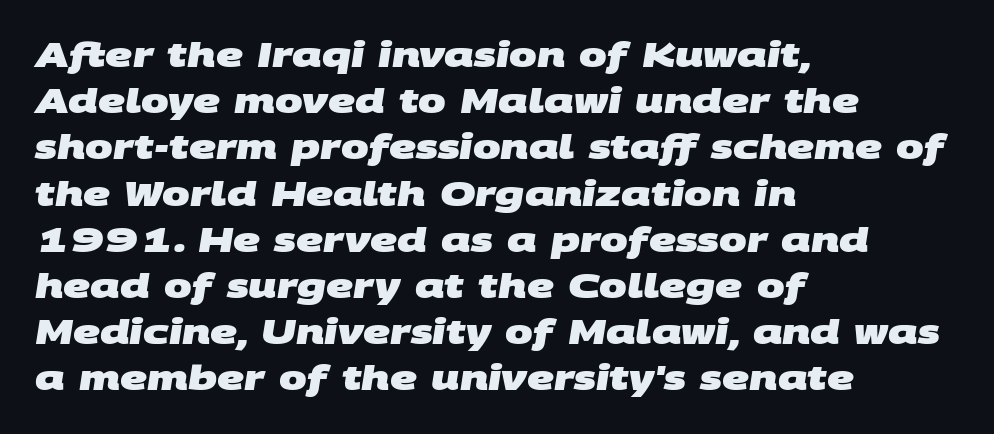
The image shows 33 px heavy, wide sans-serif type; set left-aligned, normal line spacing (1.4x), normal letter spacing, not underlined; medium stroke contrast and a large x-height.
